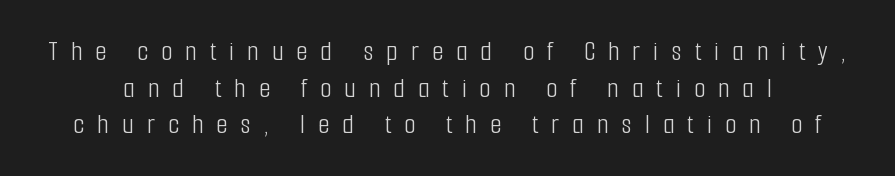
The image shows 29 px light, condensed sans-serif type, upright; set normal line spacing (1.26x), unusually wide letter spacing (+0.45 em), not underlined; low stroke contrast and a medium x-height.
